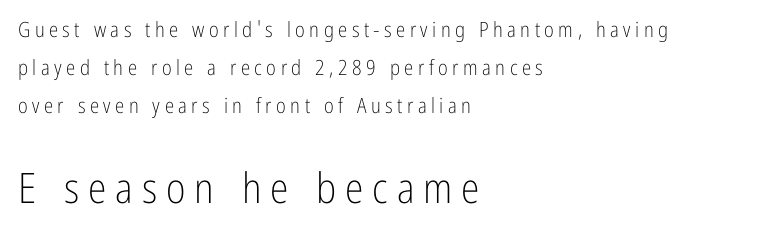
Stroke terminals: plain, sans-serif. Decoration check: the copy has no underline. Between these two stacked blocks, the lower one wins on size. The face used here is rendered with a markedly widened letterfit.
